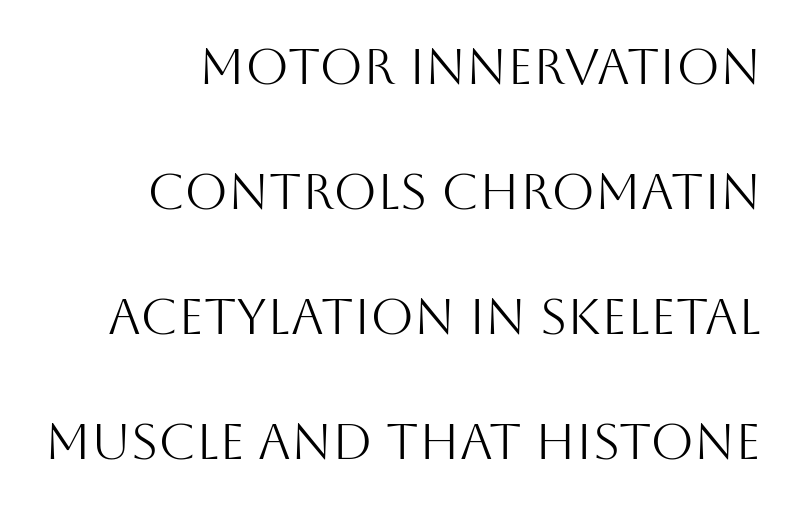
The letters stand straight up with perfectly vertical stems. The type family on display is of the sans-serif kind. The gap between lines stays unmarked. Tracking here is standard; glyphs follow each other at the usual distance.
